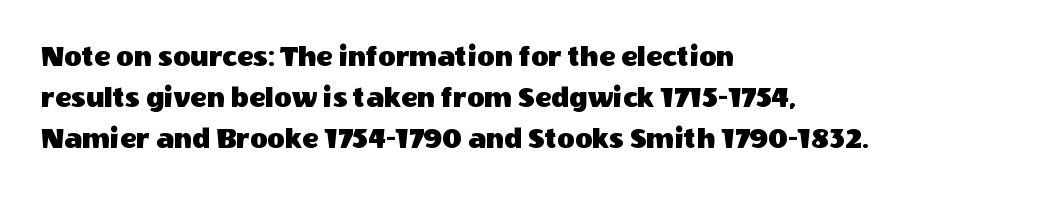
Whoever set this chose a conventional vertical rhythm. The typesetter chose a ragged-right arrangement here. Each letter's strokes conclude bluntly, with no projecting serifs. The face used here is rendered with its standard letterfit.
